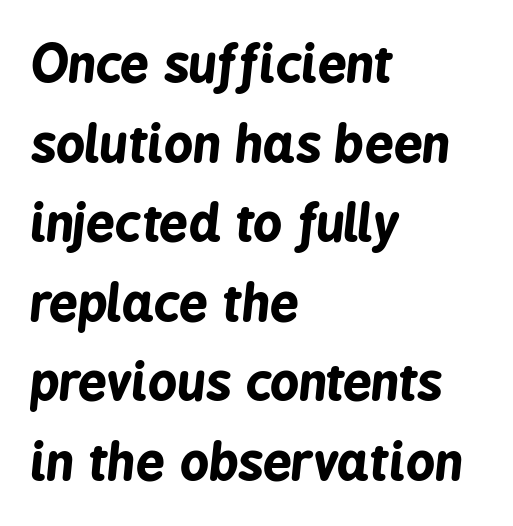
{"italic": "yes", "lean": "right", "slant_degrees": 6, "bold": "yes", "weight": "bold", "width": "condensed", "stroke_contrast": "low", "x_height": "medium", "monospaced": "no", "underline": "no", "align": "left", "line_spacing": "normal", "line_spacing_ratio": 1.56, "letter_spacing": "normal", "letter_spacing_em": 0.0, "glyph_px": 51}
